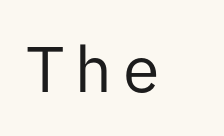
Q: Is the text bold? A: No.
Q: Is the text italic (slanted)? A: No, it is upright.
Q: Is the typeface a serif or a sans-serif typeface? A: Sans-serif.
Q: Is the text underlined? A: No.
Q: Width (condensed, normal, or wide)? A: Normal.
Q: Stroke contrast? A: Low.
Q: x-height? A: Medium.
Q: Monospaced? A: Yes.
